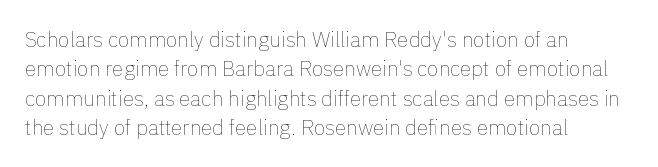
{"italic": "no", "bold": "no", "underline": "no", "align": "left", "line_spacing": "normal", "line_spacing_ratio": 1.4, "letter_spacing": "normal", "letter_spacing_em": 0.0, "glyph_px": 21}
